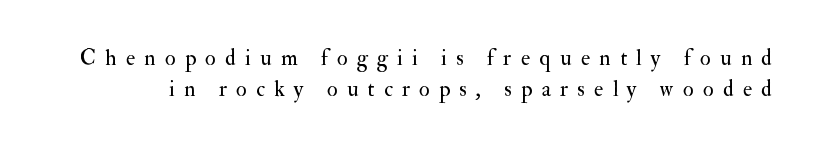
Q: Is the text bold? A: No.
Q: Is the text italic (slanted)? A: No, it is upright.
Q: Is the text underlined? A: No.
Q: Is the spacing between letters normal or unusually wide? A: Unusually wide.
Q: Is the spacing between lines tight, normal or loose? A: Normal.
